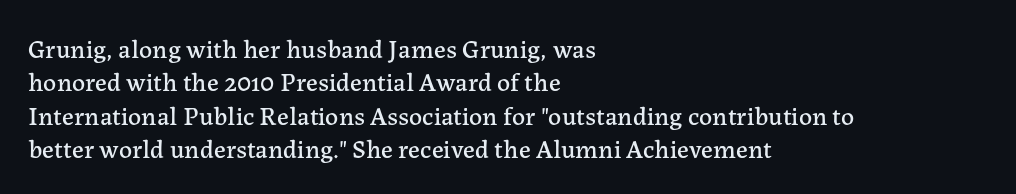
The image shows 26 px text type, upright; set left-aligned, normal line spacing (1.28x), normal letter spacing, not underlined.
